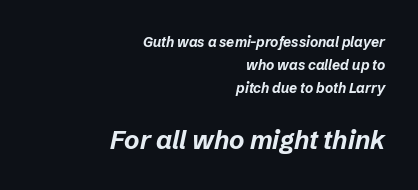
{"italic": "yes", "lean": "right", "slant_degrees": 12, "bold": "yes", "underline": "no", "align": "right", "line_spacing": "normal", "line_spacing_ratio": 1.65, "letter_spacing": "normal", "letter_spacing_em": 0.0, "larger_block": "second", "size_ratio": 1.86, "glyph_px": 26}
